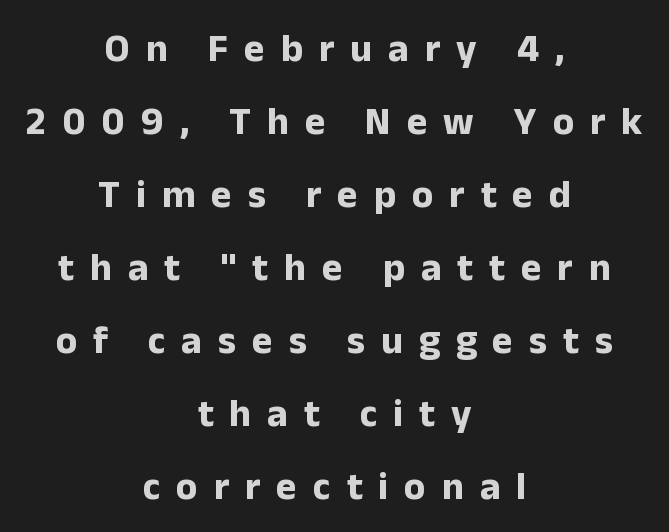
The image shows 39 px bold sans-serif type, upright; set centered, line spacing 1.87x, unusually wide letter spacing (+0.41 em), not underlined; low stroke contrast and a medium x-height.
